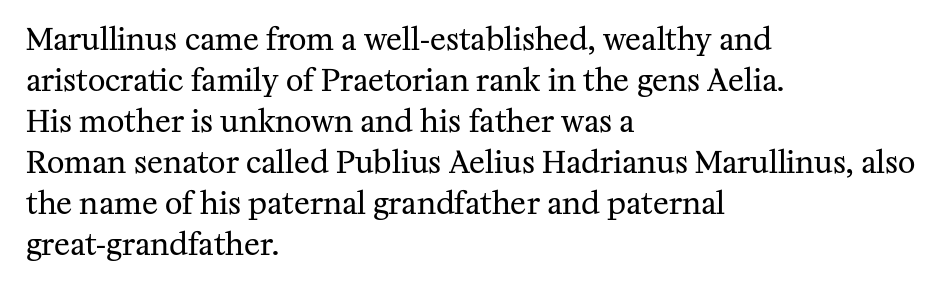
Casual observation: everything's shoved over to the left. What kind of face is this? One with serifs. The rendering uses natural spacing where letterforms have individual widths. In terms of posture, this sample is upright. A typesetter would call this leading conventional body-copy spacing. Rule under the text: the space is simply empty.
